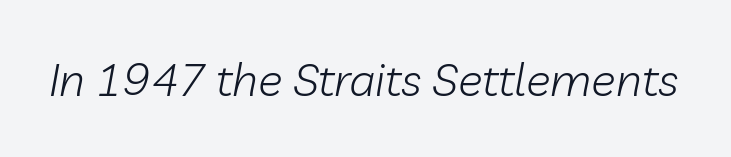
Q: Is the text bold? A: No.
Q: Is the text italic (slanted)? A: Yes, it leans right by about 10 degrees.
Q: Is the text underlined? A: No.
Q: Is the spacing between letters normal or unusually wide? A: Normal.
Q: Width (condensed, normal, or wide)? A: Normal.
Q: Stroke contrast? A: Low.
Q: x-height? A: Medium.
Q: Monospaced? A: No.
